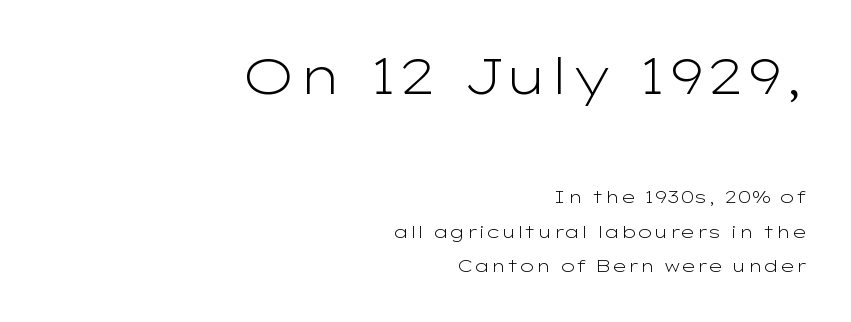
{"serif": "no", "italic": "no", "bold": "no", "weight": "light", "width": "wide", "stroke_contrast": "low", "x_height": "medium", "monospaced": "no", "underline": "no", "align": "right", "line_spacing": "loose", "line_spacing_ratio": 2.04, "letter_spacing": "normal", "letter_spacing_em": 0.0, "larger_block": "first", "size_ratio": 2.94, "glyph_px": 50}
